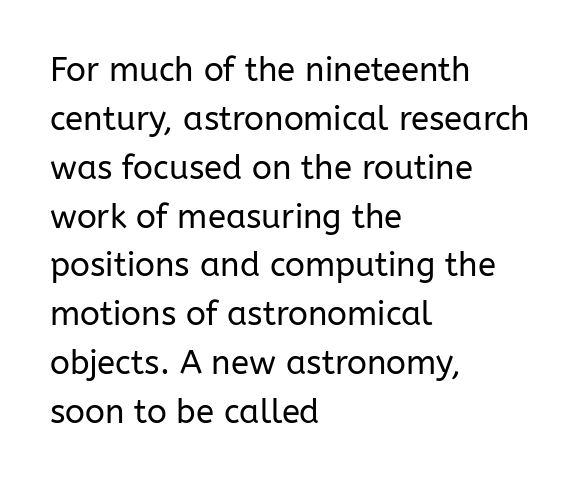
{"serif": "no", "italic": "no", "bold": "no", "weight": "regular", "width": "normal", "stroke_contrast": "low", "x_height": "medium", "monospaced": "no", "underline": "no", "align": "left", "line_spacing": "normal", "line_spacing_ratio": 1.48, "letter_spacing": "normal", "letter_spacing_em": 0.0, "glyph_px": 33}
